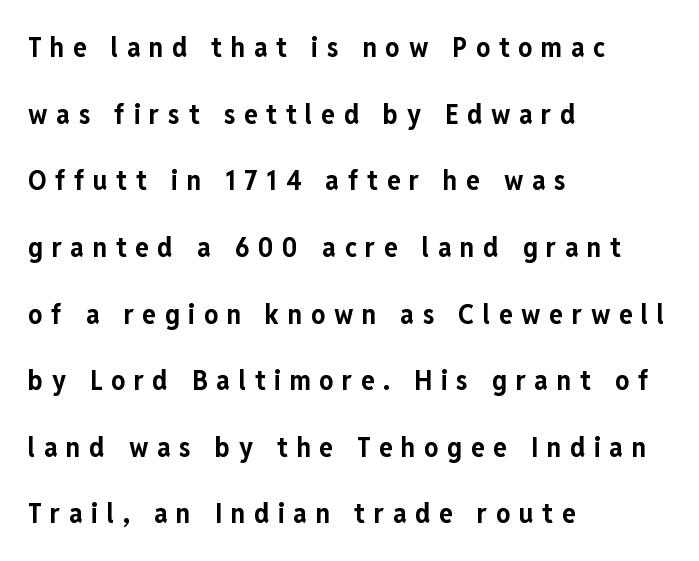
{"serif": "no", "italic": "no", "bold": "yes", "weight": "bold", "width": "condensed", "stroke_contrast": "low", "x_height": "medium", "monospaced": "no", "underline": "no", "align": "left", "line_spacing": "loose", "line_spacing_ratio": 2.38, "letter_spacing": "wide", "letter_spacing_em": 0.31, "glyph_px": 28}
